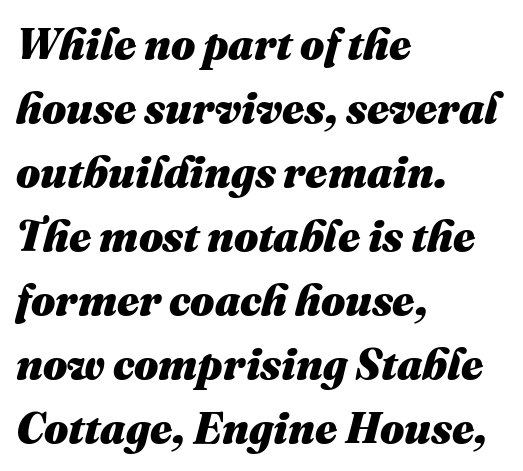
Q: Is the text bold? A: Yes.
Q: Is the text italic (slanted)? A: Yes, it leans right by about 16 degrees.
Q: Is the text underlined? A: No.
Q: How is the paragraph aligned? A: Left-aligned.
Q: Is the spacing between letters normal or unusually wide? A: Normal.
Q: Is the spacing between lines tight, normal or loose? A: Normal.
Q: Width (condensed, normal, or wide)? A: Normal.
Q: Stroke contrast? A: Medium.
Q: x-height? A: Medium.
Q: Monospaced? A: No.
